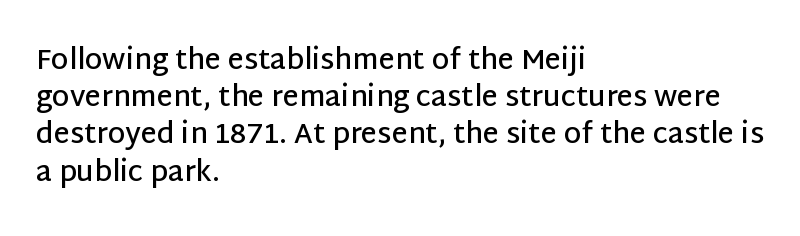
The tracking reads as untouched default to a designer's eye. When letters stand straight like this, we call the style roman or upright. Leftover space on each line is placed entirely after the last word. Serifs: no, the terminals of the letterforms are clean. In terms of leading, this rendering sits right in the middle.
